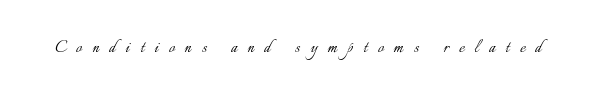
The image shows 21 px text type; set unusually wide letter spacing (+0.49 em), not underlined.
